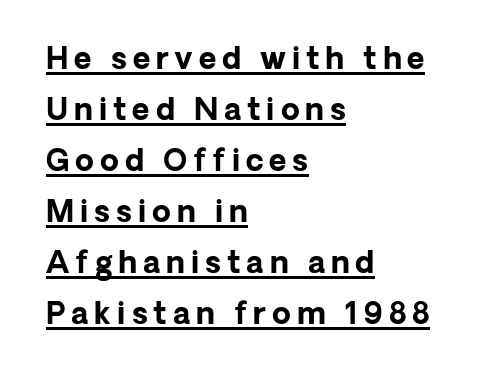
The lines are quadded left. Typesetter's note: full bold, strokes at maximum text heaviness. Note the varied advance widths — an 'i' is clearly narrower than an 'm'. This rendering employs a face without finishing strokes, i.e., a sans-serif. The string is rendered with underlining switched on.
